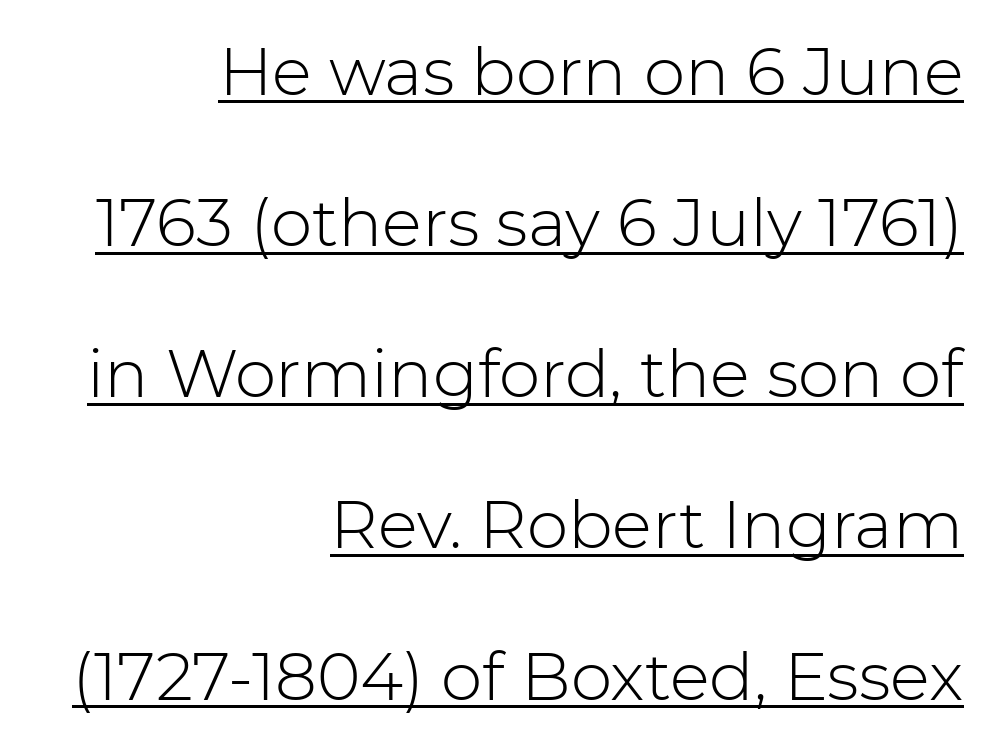
Tracking here is standard; glyphs follow each other at the usual distance. Is this a fixed-width face? No — the glyphs have proportional, varying widths. Think standard paragraph weight, or any step lighter than that. The type sits square on the baseline with zero lean. Caption: lettering with a line underneath.
